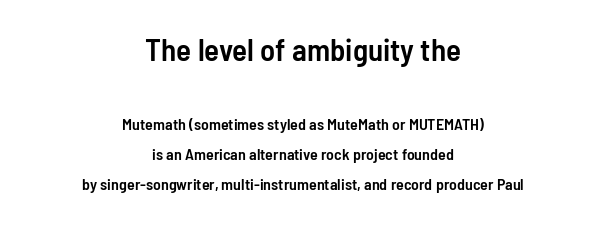
Casual observation: everything's sitting right in the middle. Reading top to bottom, the characters get smaller at the block break. The horizontal fit of the characters is conventional and even. The letters advance in unequal steps, a hallmark of proportional type.
